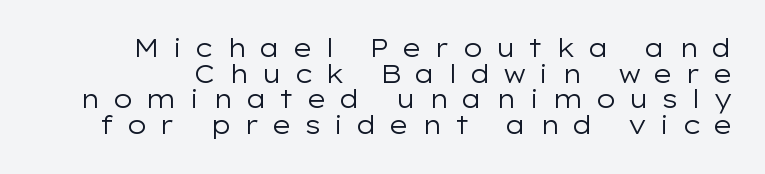
Q: Is the text bold? A: No.
Q: Is the text italic (slanted)? A: No, it is upright.
Q: Is the text underlined? A: No.
Q: Is the spacing between letters normal or unusually wide? A: Unusually wide.
Q: Is the spacing between lines tight, normal or loose? A: Tight.
